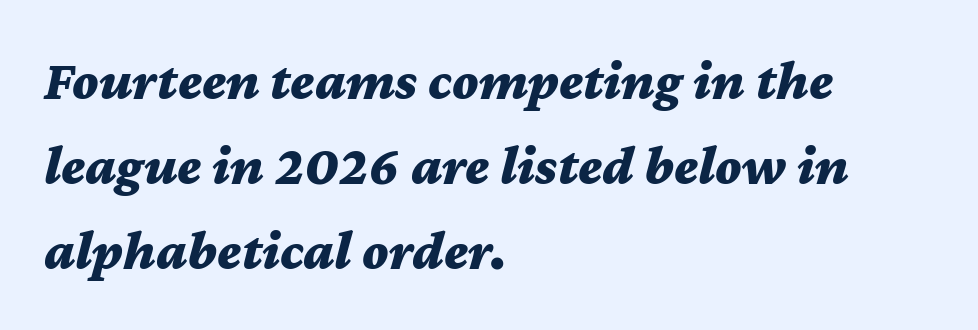
Q: Is the text bold? A: Yes.
Q: Is the text italic (slanted)? A: Yes, it leans right by about 12 degrees.
Q: Is the text underlined? A: No.
Q: How is the paragraph aligned? A: Left-aligned.
Q: Is the spacing between letters normal or unusually wide? A: Normal.
Q: Is the spacing between lines tight, normal or loose? A: Normal.
Q: Width (condensed, normal, or wide)? A: Wide.
Q: Stroke contrast? A: Medium.
Q: x-height? A: Medium.
Q: Monospaced? A: No.
